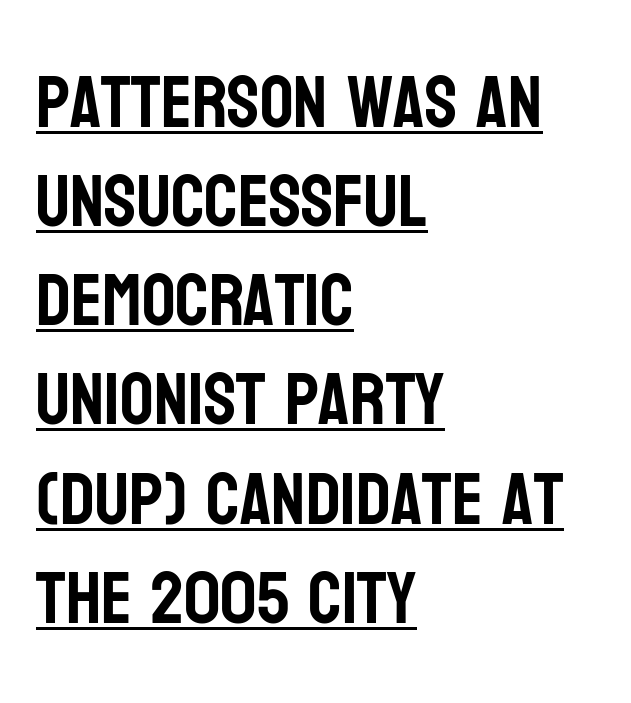
Q: Is the text italic (slanted)? A: No, it is upright.
Q: Is the typeface a serif or a sans-serif typeface? A: Sans-serif.
Q: Is the text underlined? A: Yes.
Q: How is the paragraph aligned? A: Left-aligned.
Q: Is the spacing between letters normal or unusually wide? A: Normal.
Q: Is the spacing between lines tight, normal or loose? A: Normal.
Q: Width (condensed, normal, or wide)? A: Condensed.
Q: Stroke contrast? A: Low.
Q: x-height? A: Large.
Q: Monospaced? A: No.
